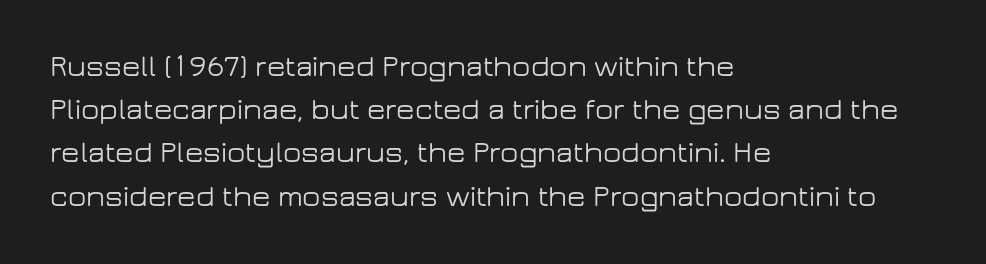
The image shows 30 px wide sans-serif type, upright; set left-aligned, normal line spacing (1.44x), normal letter spacing, not underlined; low stroke contrast and a medium x-height.
